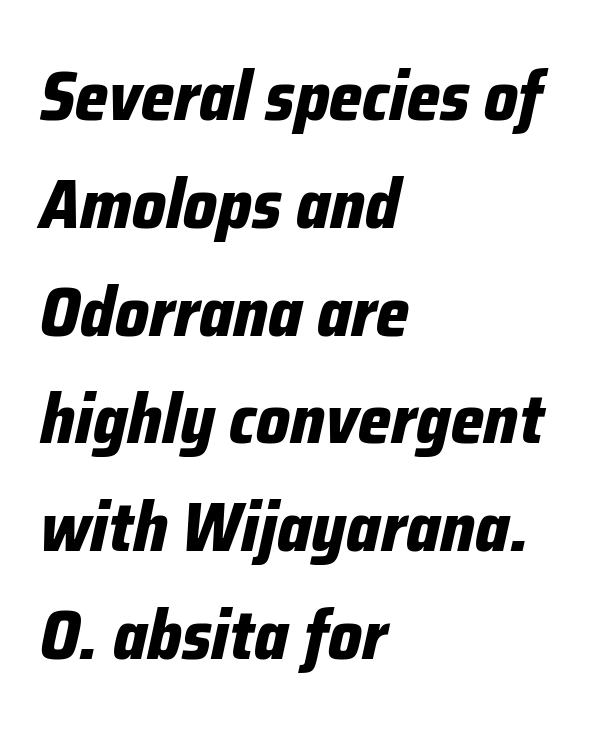
Q: Is the text bold? A: Yes.
Q: Is the text italic (slanted)? A: Yes, it leans right by about 12 degrees.
Q: Is the text underlined? A: No.
Q: How is the paragraph aligned? A: Left-aligned.
Q: Is the spacing between letters normal or unusually wide? A: Normal.
Q: Is the spacing between lines tight, normal or loose? A: Normal.
Q: Width (condensed, normal, or wide)? A: Condensed.
Q: Stroke contrast? A: Low.
Q: x-height? A: Medium.
Q: Monospaced? A: No.
